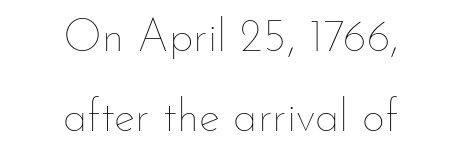
Q: Is the text bold? A: No.
Q: Is the text italic (slanted)? A: No, it is upright.
Q: Is the text underlined? A: No.
Q: How is the paragraph aligned? A: Centered.
Q: Is the spacing between letters normal or unusually wide? A: Normal.
Q: Width (condensed, normal, or wide)? A: Normal.
Q: Stroke contrast? A: Low.
Q: x-height? A: Small.
Q: Monospaced? A: No.
